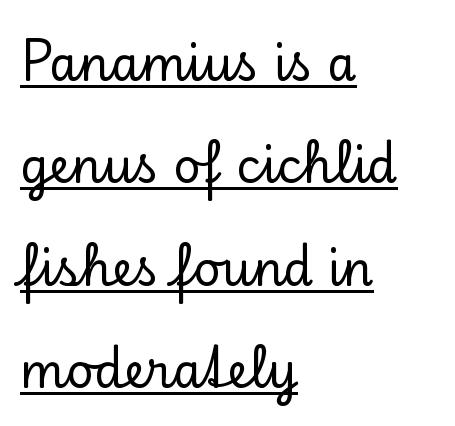
The image shows 47 px text type, upright; set left-aligned, loose line spacing (2.18x), normal letter spacing, underlined; low stroke contrast and a small x-height.
